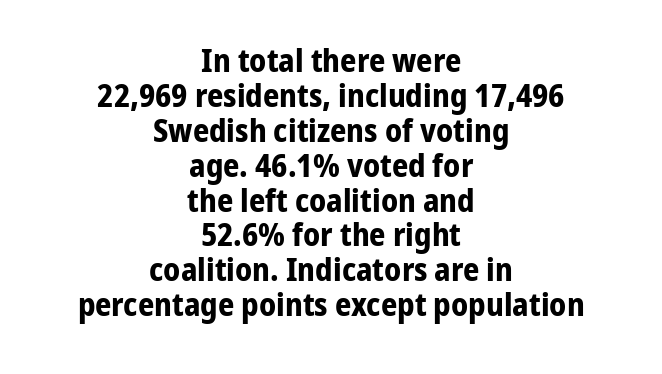
Compared with a flush-left layout, this one balances lines on the center instead. Caption: standard tracking, unaltered. A bare baseline throughout the passage. Character widths vary here, with narrow letters taking less room than wide ones. The space between consecutive lines is stingy. No feet cap the strokes, marking this as sans-serif type.
